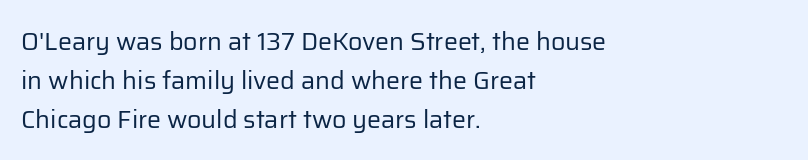
The image shows 25 px text type, upright; set left-aligned, normal line spacing (1.56x), normal letter spacing, not underlined.
